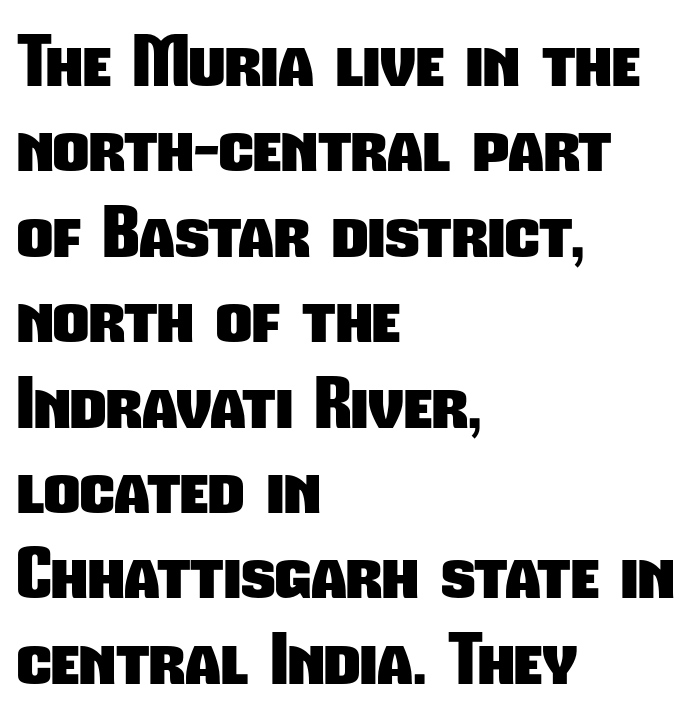
{"serif": "no", "bold": "yes", "weight": "heavy", "width": "condensed", "stroke_contrast": "low", "x_height": "medium", "monospaced": "no", "underline": "no", "align": "left", "line_spacing_ratio": 1.22, "letter_spacing": "normal", "letter_spacing_em": 0.0, "glyph_px": 70}
